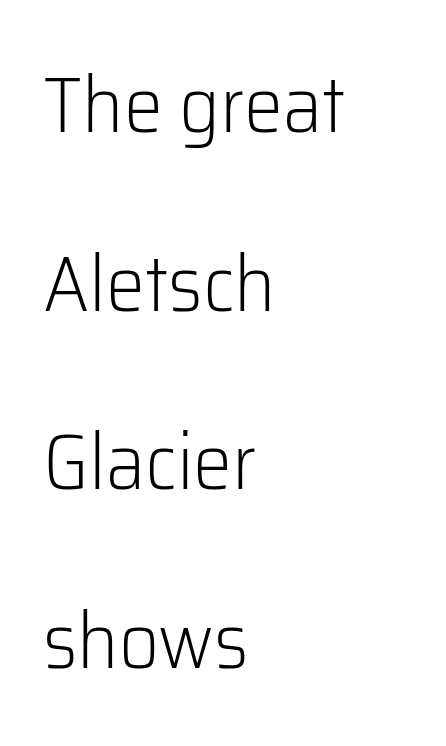
Q: Is the text bold? A: No.
Q: Is the text italic (slanted)? A: No, it is upright.
Q: Is the typeface a serif or a sans-serif typeface? A: Sans-serif.
Q: Is the text underlined? A: No.
Q: How is the paragraph aligned? A: Left-aligned.
Q: Is the spacing between letters normal or unusually wide? A: Normal.
Q: Is the spacing between lines tight, normal or loose? A: Loose.
Q: Width (condensed, normal, or wide)? A: Normal.
Q: Stroke contrast? A: Low.
Q: x-height? A: Medium.
Q: Monospaced? A: No.
